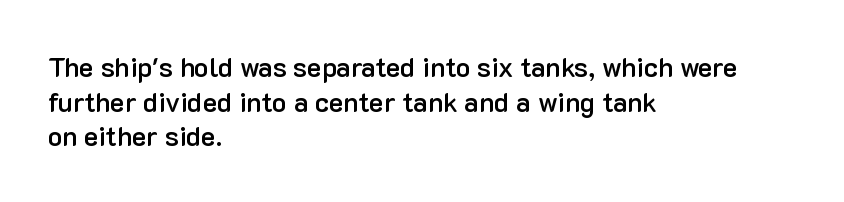
Q: Is the text bold? A: Semi-bold.
Q: Is the text italic (slanted)? A: No, it is upright.
Q: Is the text underlined? A: No.
Q: How is the paragraph aligned? A: Left-aligned.
Q: Is the spacing between letters normal or unusually wide? A: Normal.
Q: Is the spacing between lines tight, normal or loose? A: Normal.
